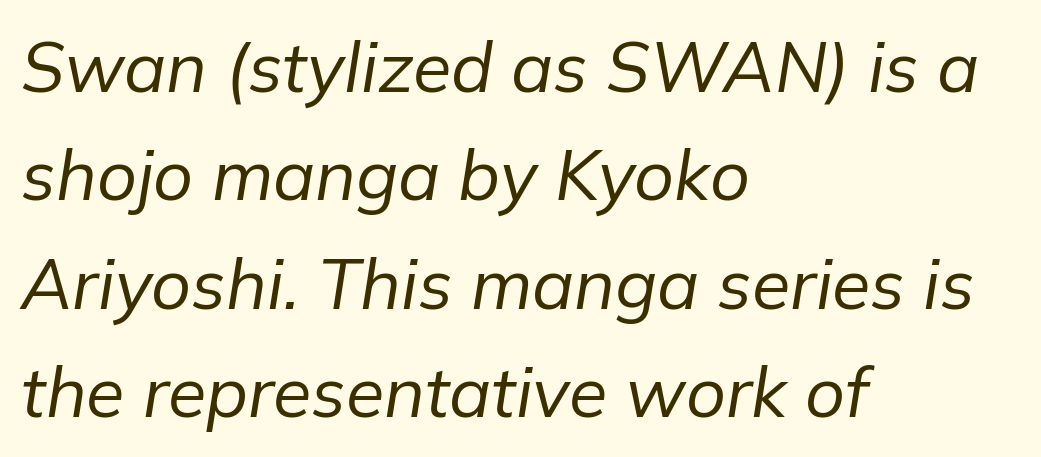
{"italic": "yes", "lean": "right", "slant_degrees": 9, "bold": "no", "weight": "regular", "width": "normal", "stroke_contrast": "low", "x_height": "medium", "monospaced": "no", "underline": "no", "align": "left", "line_spacing": "normal", "line_spacing_ratio": 1.55, "letter_spacing": "normal", "letter_spacing_em": 0.0, "glyph_px": 70}
